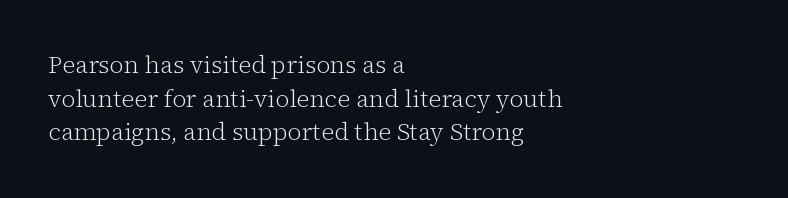
Q: Is the text bold? A: No.
Q: Is the text italic (slanted)? A: No, it is upright.
Q: Is the text underlined? A: No.
Q: How is the paragraph aligned? A: Left-aligned.
Q: Is the spacing between letters normal or unusually wide? A: Normal.
Q: Is the spacing between lines tight, normal or loose? A: Normal.
